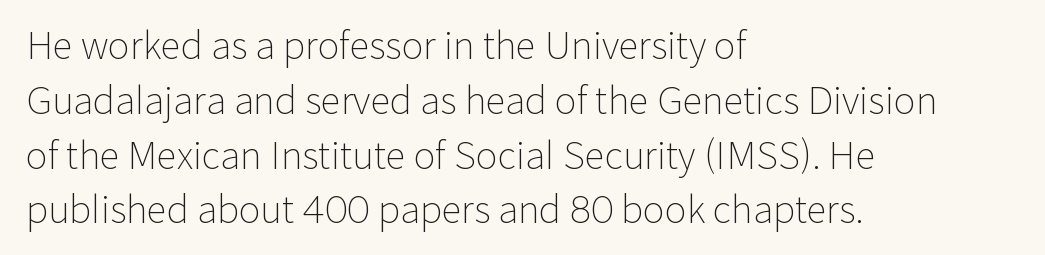
The face used here is proportionally spaced, like ordinary book or web type. Stem width sits at or under what a default text font uses. The passage is arranged the way most books set body copy — flush left. To sum up the face: it is a sans, with no serifs. Glance below the letters and you will spot only blank space. One glance says typical: line gaps are just what's usual.
